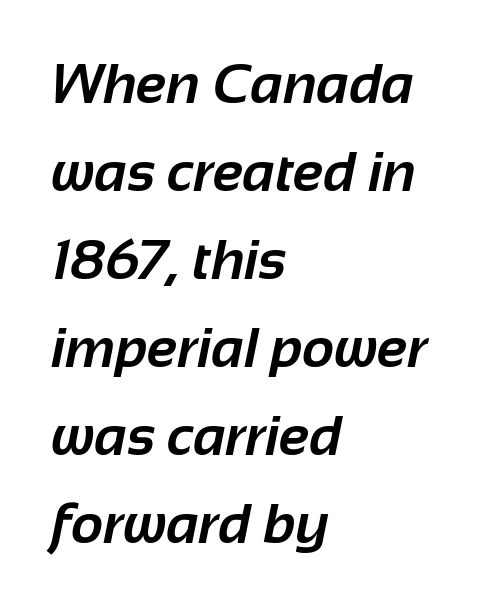
{"serif": "no", "bold": "yes", "weight": "bold", "width": "normal", "stroke_contrast": "low", "x_height": "medium", "monospaced": "no", "underline": "no", "align": "left", "line_spacing": "normal", "line_spacing_ratio": 1.57, "letter_spacing": "normal", "letter_spacing_em": 0.0, "glyph_px": 56}
